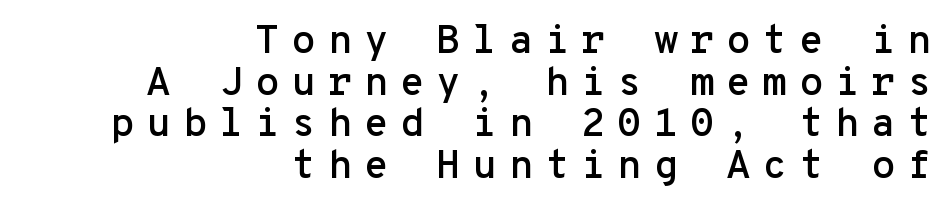
The image shows 40 px sans-serif type, upright, monospaced; set right-aligned, tight line spacing (1.04x), unusually wide letter spacing (+0.29 em), not underlined; low stroke contrast and a medium x-height.
